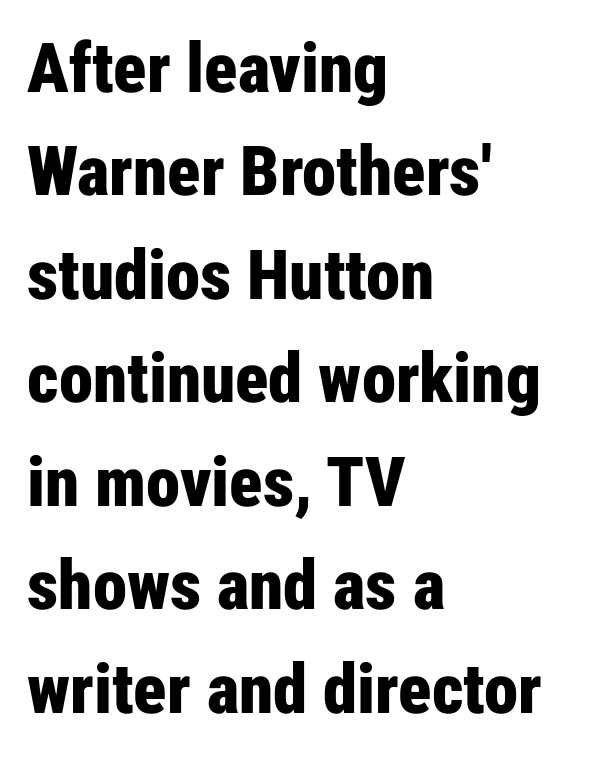
The image shows 69 px bold, condensed sans-serif type, upright; set left-aligned, normal line spacing (1.5x), normal letter spacing, not underlined; low stroke contrast and a medium x-height.
